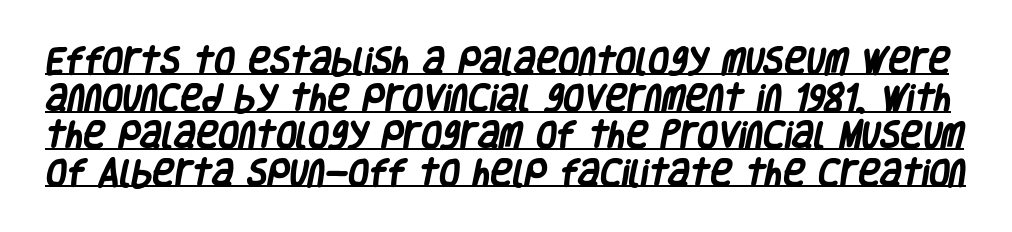
Q: Is the text bold? A: Yes.
Q: Is the typeface a serif or a sans-serif typeface? A: Sans-serif.
Q: Is the text underlined? A: Yes.
Q: Is the spacing between letters normal or unusually wide? A: Normal.
Q: Width (condensed, normal, or wide)? A: Condensed.
Q: Stroke contrast? A: Low.
Q: x-height? A: Large.
Q: Monospaced? A: No.
